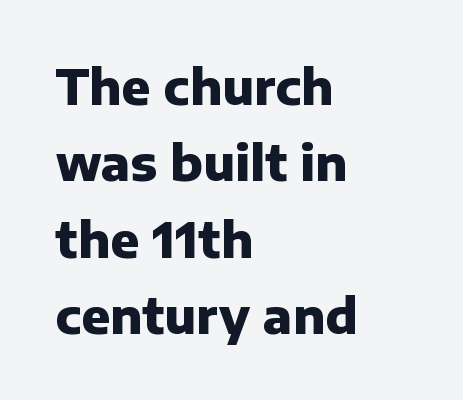
Q: Is the text bold? A: Yes.
Q: Is the text italic (slanted)? A: No, it is upright.
Q: Is the typeface a serif or a sans-serif typeface? A: Sans-serif.
Q: Is the text underlined? A: No.
Q: How is the paragraph aligned? A: Left-aligned.
Q: Is the spacing between letters normal or unusually wide? A: Normal.
Q: Is the spacing between lines tight, normal or loose? A: Normal.
Q: Width (condensed, normal, or wide)? A: Normal.
Q: Stroke contrast? A: Low.
Q: x-height? A: Medium.
Q: Monospaced? A: No.
